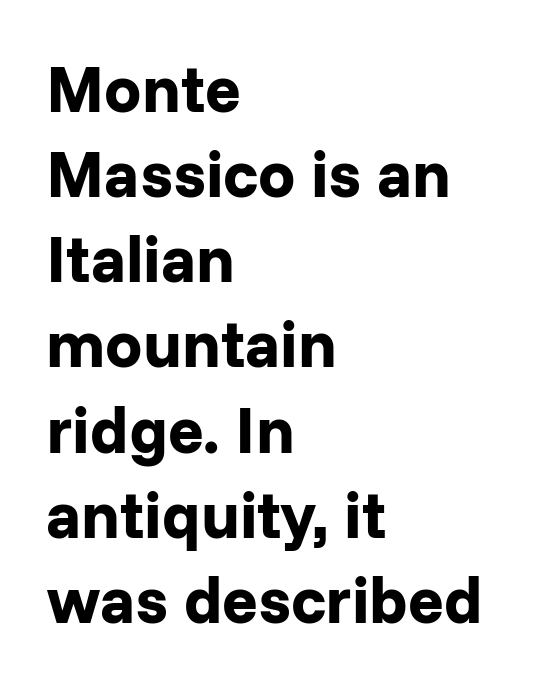
The image shows 66 px bold sans-serif type, upright; set left-aligned, normal line spacing (1.29x), normal letter spacing, not underlined; low stroke contrast and a medium x-height.
